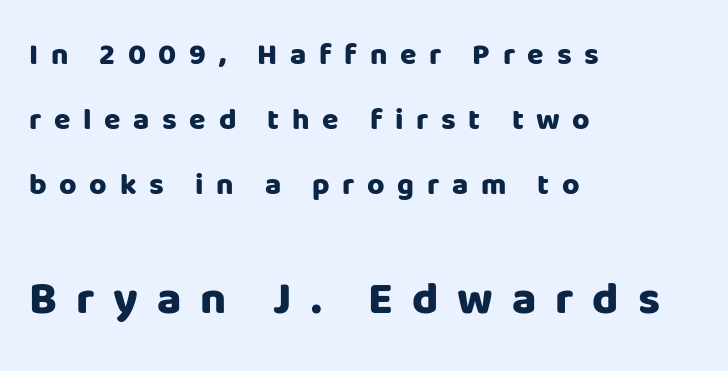
Q: Is the text bold? A: Yes.
Q: Is the text italic (slanted)? A: No, it is upright.
Q: Is the typeface a serif or a sans-serif typeface? A: Sans-serif.
Q: Is the text underlined? A: No.
Q: How is the paragraph aligned? A: Left-aligned.
Q: Is the spacing between letters normal or unusually wide? A: Unusually wide.
Q: Is the spacing between lines tight, normal or loose? A: Loose.
Q: Which block of text is set in a larger size, the first (top) or the second (bottom)? A: The second (bottom) one.
Q: Width (condensed, normal, or wide)? A: Normal.
Q: Stroke contrast? A: Low.
Q: x-height? A: Large.
Q: Monospaced? A: No.
